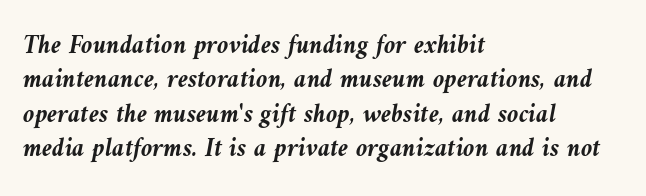
Q: Is the text bold? A: Yes.
Q: Is the text italic (slanted)? A: Yes, it leans left by about 9 degrees.
Q: Is the text underlined? A: No.
Q: How is the paragraph aligned? A: Left-aligned.
Q: Is the spacing between letters normal or unusually wide? A: Normal.
Q: Is the spacing between lines tight, normal or loose? A: Normal.
